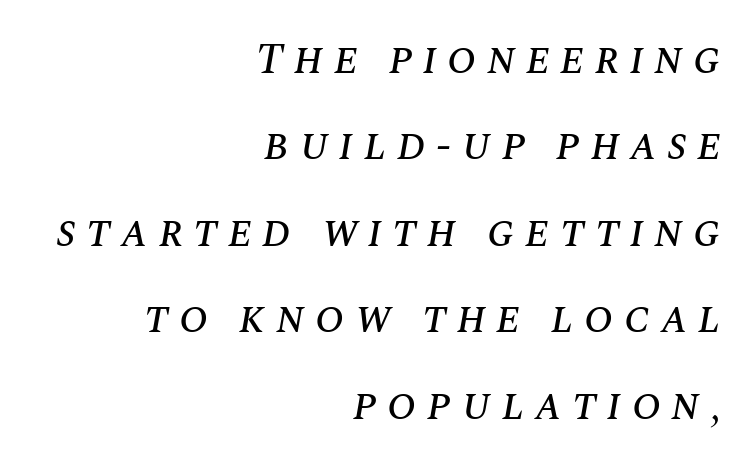
{"italic": "yes", "lean": "right", "slant_degrees": 10, "width": "normal", "stroke_contrast": "medium", "x_height": "large", "monospaced": "no", "underline": "no", "align": "right", "line_spacing": "loose", "line_spacing_ratio": 2.01, "letter_spacing": "wide", "letter_spacing_em": 0.24, "glyph_px": 43}
